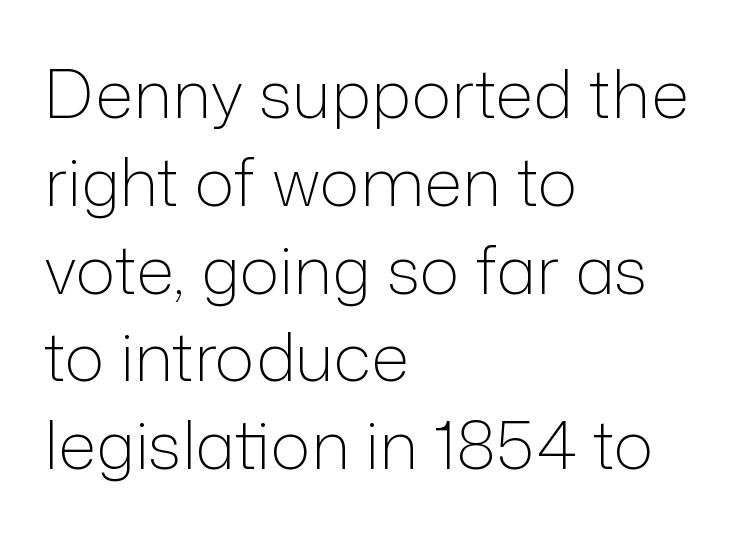
Q: Is the text bold? A: No.
Q: Is the text italic (slanted)? A: No, it is upright.
Q: Is the typeface a serif or a sans-serif typeface? A: Sans-serif.
Q: Is the text underlined? A: No.
Q: How is the paragraph aligned? A: Left-aligned.
Q: Is the spacing between letters normal or unusually wide? A: Normal.
Q: Is the spacing between lines tight, normal or loose? A: Normal.
Q: Width (condensed, normal, or wide)? A: Normal.
Q: Stroke contrast? A: Low.
Q: x-height? A: Medium.
Q: Monospaced? A: No.
